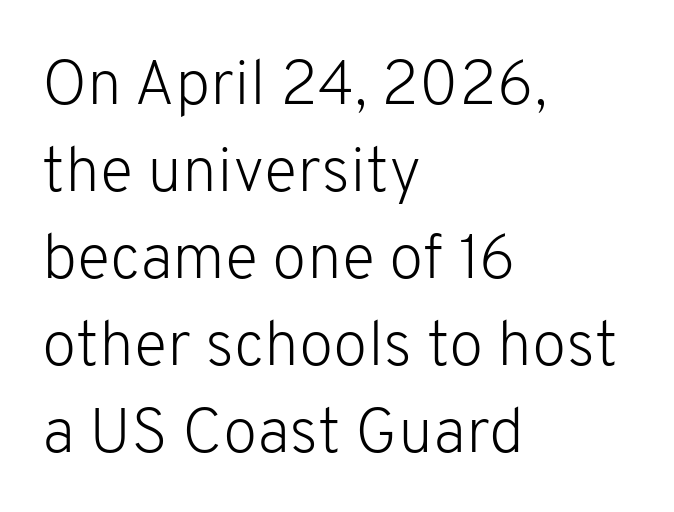
The image shows 63 px light sans-serif type, upright; set left-aligned, normal line spacing (1.38x), normal letter spacing, not underlined; low stroke contrast and a medium x-height.
